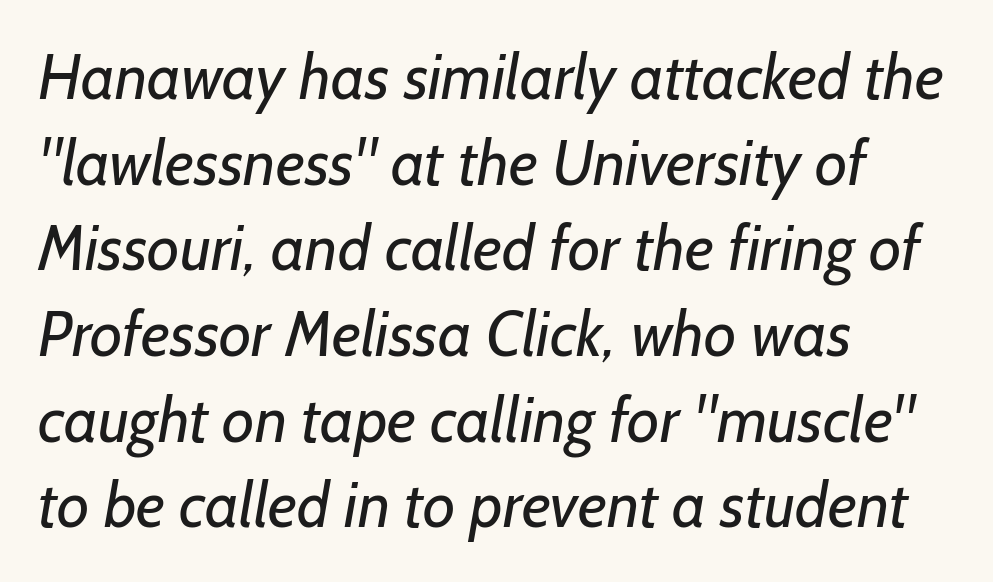
The vertical gap from one line to the next is medium. The type family on display is of the sans-serif kind. Is the type heavy? It reads as light-to-regular instead. Looks like regular typesetting: each glyph gets only the width it needs. All the whitespace from short lines collects on the right.
